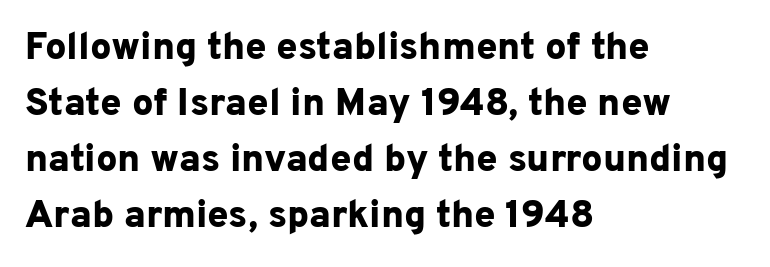
{"serif": "no", "italic": "no", "bold": "yes", "weight": "bold", "width": "normal", "stroke_contrast": "low", "x_height": "medium", "monospaced": "no", "underline": "no", "align": "left", "line_spacing": "normal", "line_spacing_ratio": 1.47, "letter_spacing": "normal", "letter_spacing_em": 0.0, "glyph_px": 38}
